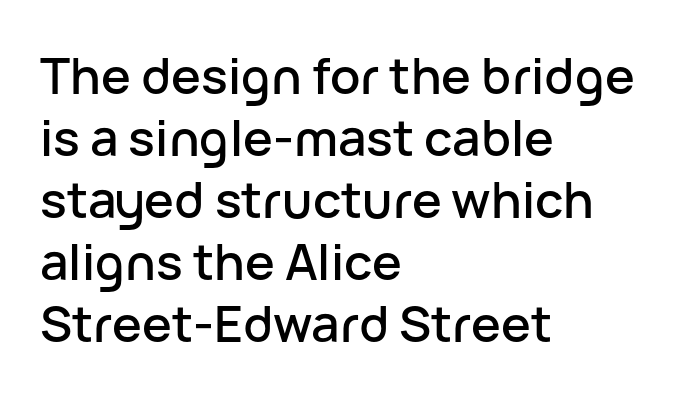
{"serif": "no", "italic": "no", "width": "normal", "stroke_contrast": "low", "x_height": "medium", "monospaced": "no", "underline": "no", "align": "left", "line_spacing_ratio": 1.24, "letter_spacing": "normal", "letter_spacing_em": 0.0, "glyph_px": 50}
